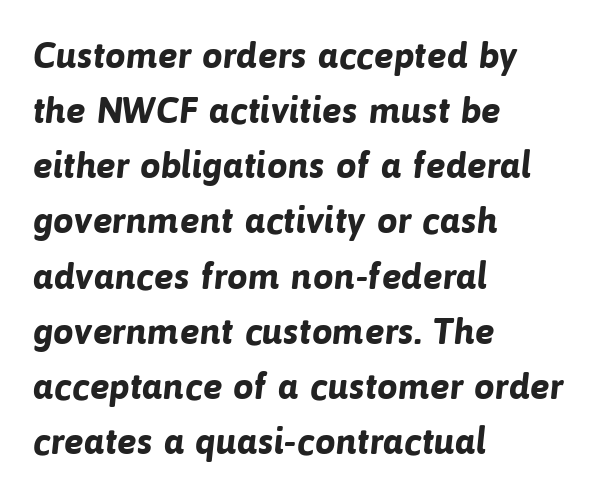
Q: Is the text bold? A: Yes.
Q: Is the typeface a serif or a sans-serif typeface? A: Sans-serif.
Q: Is the text underlined? A: No.
Q: How is the paragraph aligned? A: Left-aligned.
Q: Is the spacing between letters normal or unusually wide? A: Normal.
Q: Is the spacing between lines tight, normal or loose? A: Normal.
Q: Width (condensed, normal, or wide)? A: Normal.
Q: Stroke contrast? A: Low.
Q: x-height? A: Medium.
Q: Monospaced? A: No.
